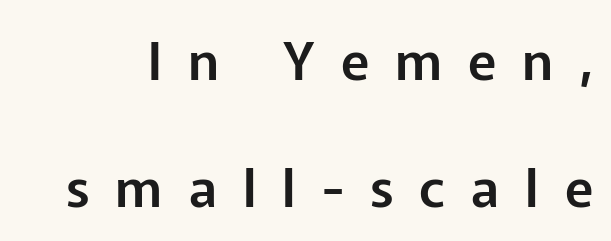
Here the glyphs are tracked loosely, breaking word shapes into spaced letters. The baseline area is clear. Each letter's strokes conclude bluntly, with no projecting serifs. Spacing verdict: proportional, widths tailored to each character.
